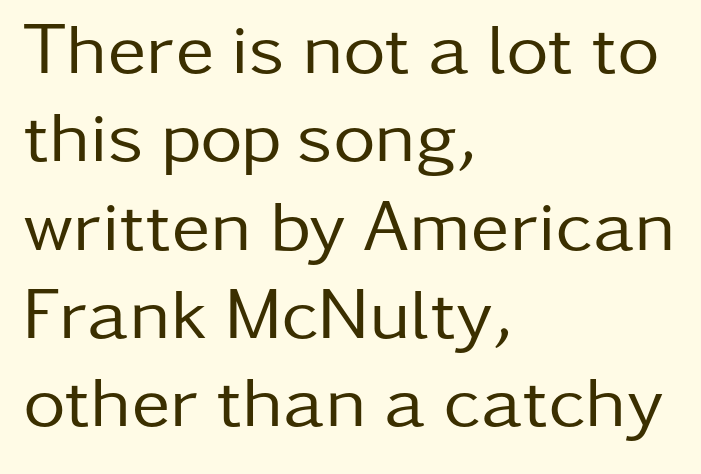
Q: Is the text bold? A: No.
Q: Is the text italic (slanted)? A: No, it is upright.
Q: Is the typeface a serif or a sans-serif typeface? A: Sans-serif.
Q: Is the text underlined? A: No.
Q: How is the paragraph aligned? A: Left-aligned.
Q: Is the spacing between letters normal or unusually wide? A: Normal.
Q: Width (condensed, normal, or wide)? A: Normal.
Q: Stroke contrast? A: Low.
Q: x-height? A: Medium.
Q: Monospaced? A: No.
